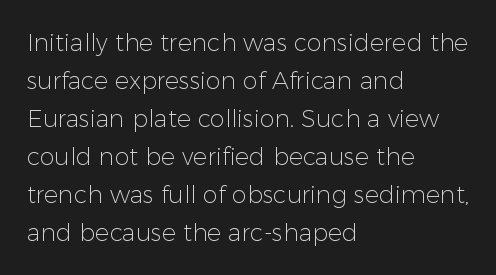
Caption: standard tracking, unaltered. How would I describe the line gaps? Plain and ordinary. Notice how the stems are strictly vertical — no italics here. The typeface has the unassuming heft of standard copy or less. The lines are quadded left.
